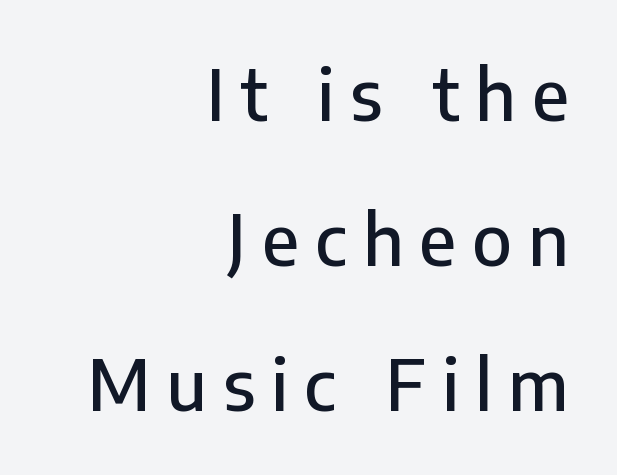
{"serif": "no", "italic": "no", "width": "normal", "stroke_contrast": "low", "x_height": "medium", "monospaced": "no", "underline": "no", "align": "right", "line_spacing": "loose", "line_spacing_ratio": 2.07, "letter_spacing": "wide", "letter_spacing_em": 0.23, "glyph_px": 70}
